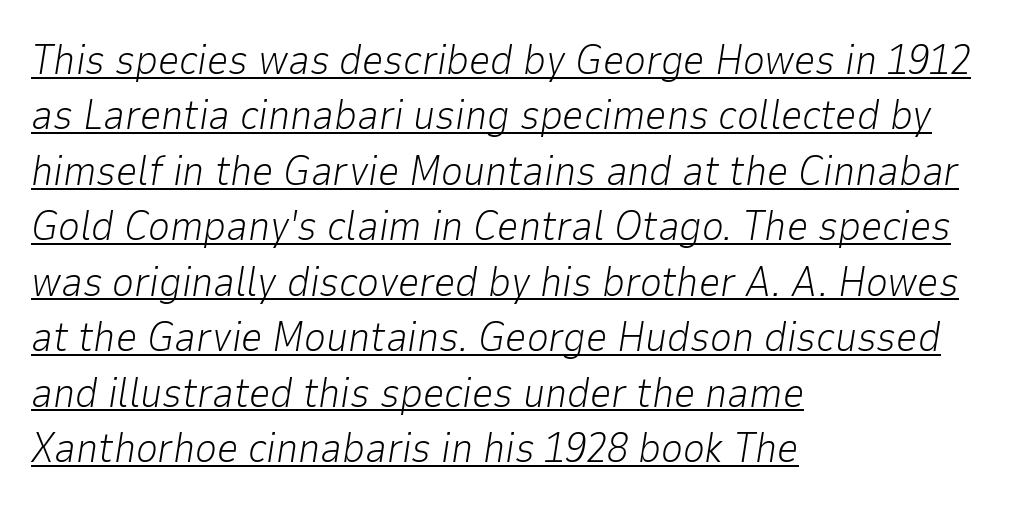
Q: Is the text bold? A: No.
Q: Is the text italic (slanted)? A: Yes, it leans right by about 9 degrees.
Q: Is the text underlined? A: Yes.
Q: How is the paragraph aligned? A: Left-aligned.
Q: Is the spacing between letters normal or unusually wide? A: Normal.
Q: Is the spacing between lines tight, normal or loose? A: Normal.
Q: Width (condensed, normal, or wide)? A: Normal.
Q: Stroke contrast? A: Low.
Q: x-height? A: Medium.
Q: Monospaced? A: No.
